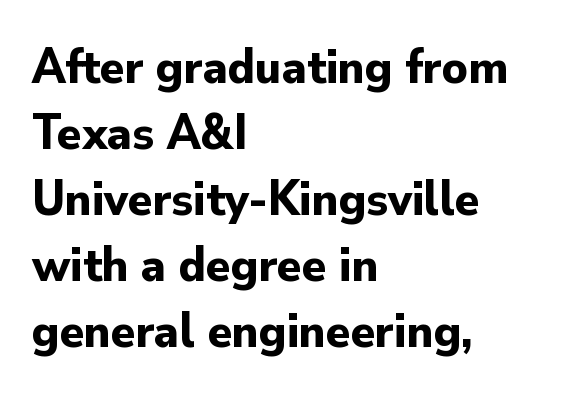
The leading is moderate, giving the passage an even texture. Character widths vary here, with narrow letters taking less room than wide ones. Observe the absence of serifs on each vertical stroke in this sample. Any mark beneath the type? The region is blank.
